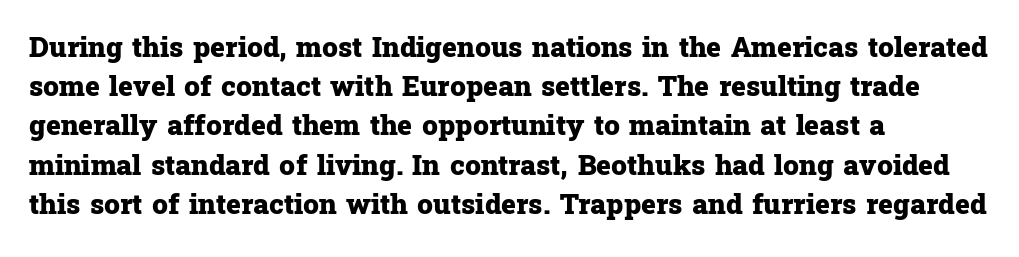
{"serif": "yes", "italic": "no", "bold": "yes", "weight": "heavy", "width": "normal", "stroke_contrast": "low", "x_height": "medium", "monospaced": "no", "underline": "no", "align": "left", "line_spacing": "normal", "line_spacing_ratio": 1.4, "letter_spacing": "normal", "letter_spacing_em": 0.0, "glyph_px": 28}
